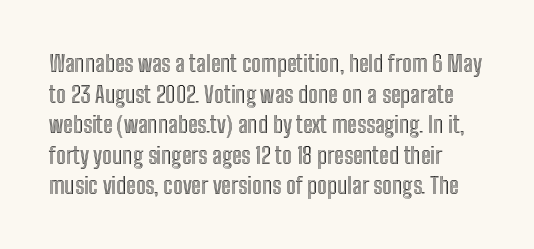
The typography opts for an upright posture over an oblique one. The strip under each line holds only bare page. Honestly, the row spacing looks completely unremarkable. Tracking value appears to be zero — textbook default spacing.
